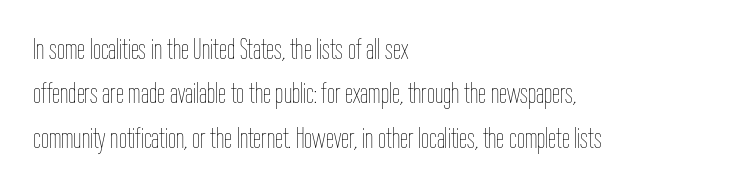
Q: Is the text bold? A: No.
Q: Is the text italic (slanted)? A: No, it is upright.
Q: Is the text underlined? A: No.
Q: How is the paragraph aligned? A: Left-aligned.
Q: Is the spacing between letters normal or unusually wide? A: Normal.
Q: Is the spacing between lines tight, normal or loose? A: Normal.
Q: Width (condensed, normal, or wide)? A: Condensed.
Q: Stroke contrast? A: Low.
Q: x-height? A: Medium.
Q: Monospaced? A: No.
